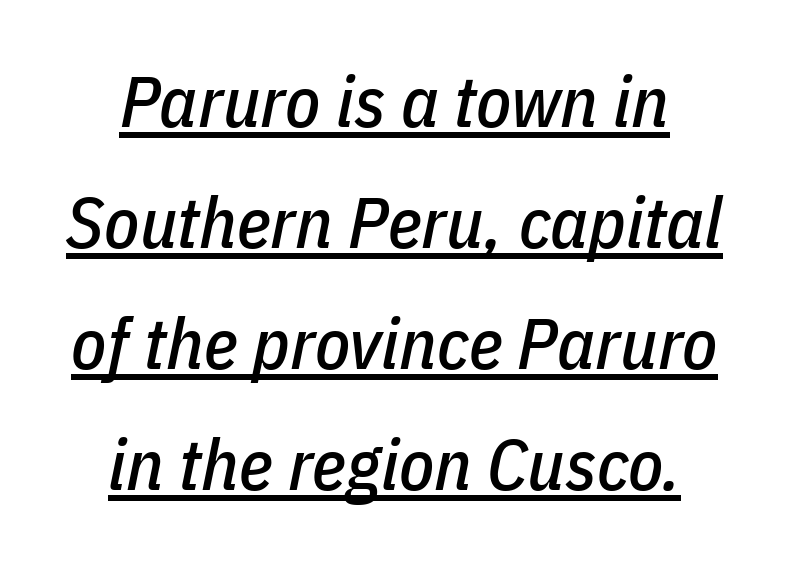
{"italic": "yes", "lean": "right", "slant_degrees": 11, "width": "condensed", "stroke_contrast": "low", "x_height": "medium", "monospaced": "no", "underline": "yes", "align": "center", "line_spacing": "normal", "line_spacing_ratio": 1.68, "letter_spacing": "normal", "letter_spacing_em": 0.0, "glyph_px": 72}
